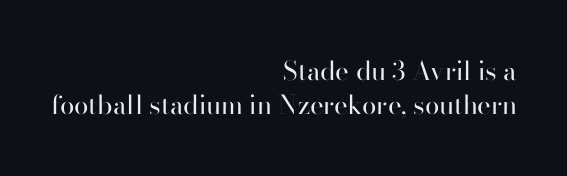
The image shows 26 px text type, upright; set right-aligned, normal line spacing (1.32x), normal letter spacing, not underlined.
